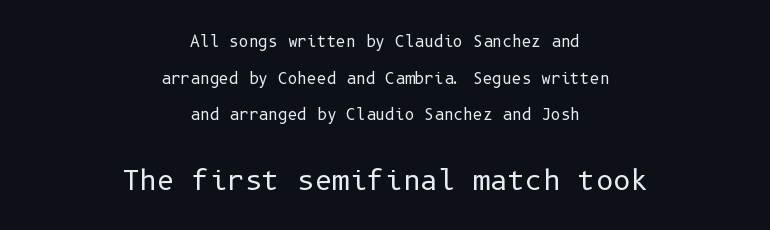
Q: Is the text bold? A: No.
Q: Is the text italic (slanted)? A: No, it is upright.
Q: Is the text underlined? A: No.
Q: How is the paragraph aligned? A: Centered.
Q: Is the spacing between letters normal or unusually wide? A: Normal.
Q: Is the spacing between lines tight, normal or loose? A: Loose.
Q: Which block of text is set in a larger size, the first (top) or the second (bottom)? A: The second (bottom) one.
